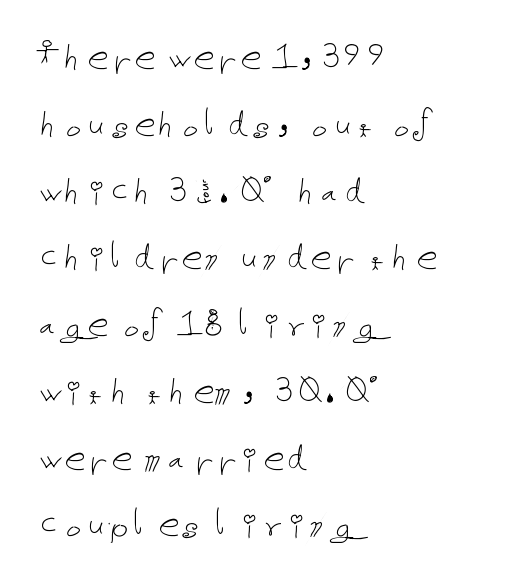
The image shows 42 px thin type, upright; set left-aligned, normal line spacing (1.59x), normal letter spacing, not underlined; low stroke contrast and a medium x-height.
